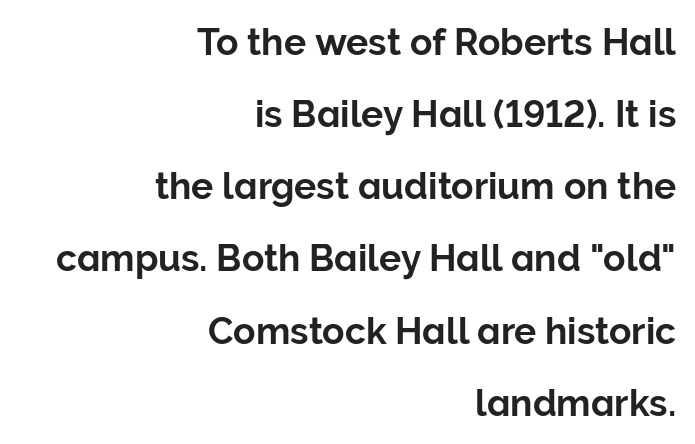
{"serif": "no", "italic": "no", "width": "normal", "stroke_contrast": "low", "x_height": "medium", "monospaced": "no", "underline": "no", "align": "right", "line_spacing": "loose", "line_spacing_ratio": 1.95, "letter_spacing": "normal", "letter_spacing_em": 0.0, "glyph_px": 37}
